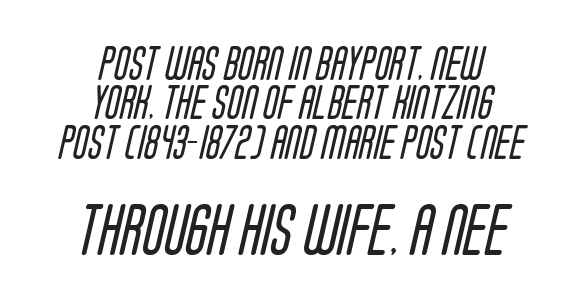
{"serif": "no", "bold": "no", "weight": "regular", "width": "condensed", "stroke_contrast": "low", "x_height": "large", "monospaced": "no", "underline": "no", "align": "center", "line_spacing_ratio": 1.16, "letter_spacing": "normal", "letter_spacing_em": 0.0, "larger_block": "second", "size_ratio": 1.5, "glyph_px": 51}
